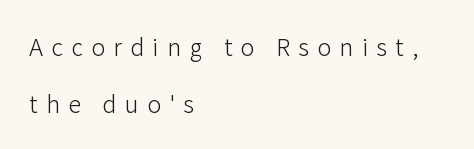
{"italic": "no", "bold": "no", "underline": "no", "align": "left", "line_spacing": "loose", "line_spacing_ratio": 2.47, "letter_spacing": "wide", "letter_spacing_em": 0.37, "glyph_px": 23}
